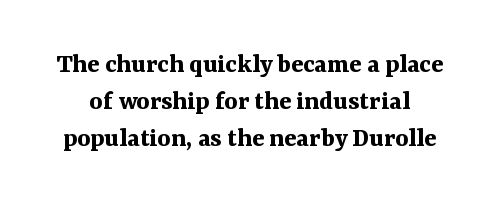
Q: Is the text bold? A: Yes.
Q: Is the text italic (slanted)? A: No, it is upright.
Q: Is the typeface a serif or a sans-serif typeface? A: Serif.
Q: Is the text underlined? A: No.
Q: Is the spacing between letters normal or unusually wide? A: Normal.
Q: Is the spacing between lines tight, normal or loose? A: Normal.
Q: Width (condensed, normal, or wide)? A: Normal.
Q: Stroke contrast? A: Medium.
Q: x-height? A: Medium.
Q: Monospaced? A: No.
